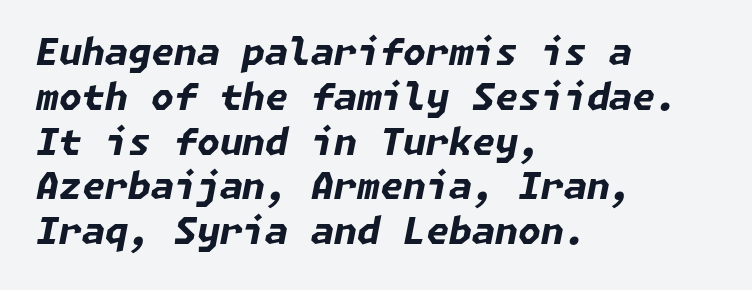
Q: Is the text bold? A: Yes.
Q: Is the text italic (slanted)? A: Yes, it leans right by about 11 degrees.
Q: Is the text underlined? A: No.
Q: How is the paragraph aligned? A: Left-aligned.
Q: Is the spacing between letters normal or unusually wide? A: Normal.
Q: Width (condensed, normal, or wide)? A: Normal.
Q: Stroke contrast? A: Low.
Q: x-height? A: Medium.
